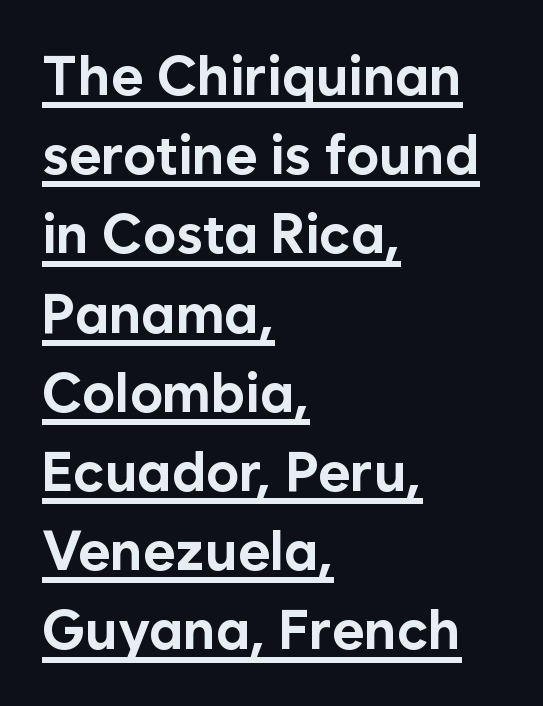
{"serif": "no", "italic": "no", "bold": "yes", "weight": "bold", "width": "normal", "stroke_contrast": "low", "x_height": "medium", "monospaced": "no", "underline": "yes", "align": "left", "line_spacing": "normal", "line_spacing_ratio": 1.44, "letter_spacing": "normal", "letter_spacing_em": 0.0, "glyph_px": 55}
